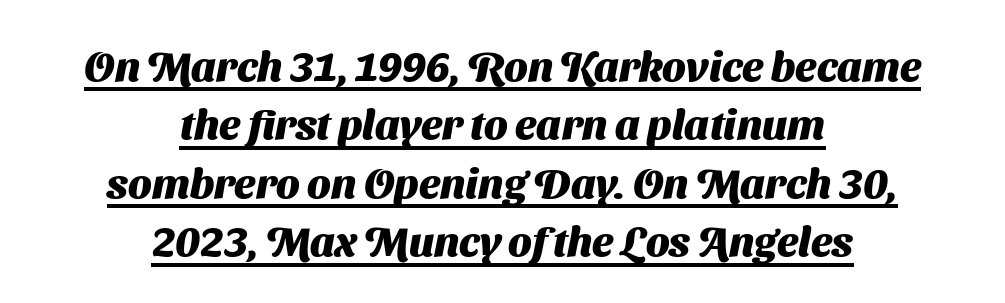
Q: Is the text bold? A: Yes.
Q: Is the typeface a serif or a sans-serif typeface? A: Sans-serif.
Q: Is the text underlined? A: Yes.
Q: How is the paragraph aligned? A: Centered.
Q: Is the spacing between letters normal or unusually wide? A: Normal.
Q: Is the spacing between lines tight, normal or loose? A: Normal.
Q: Width (condensed, normal, or wide)? A: Normal.
Q: Stroke contrast? A: Medium.
Q: x-height? A: Medium.
Q: Monospaced? A: No.
